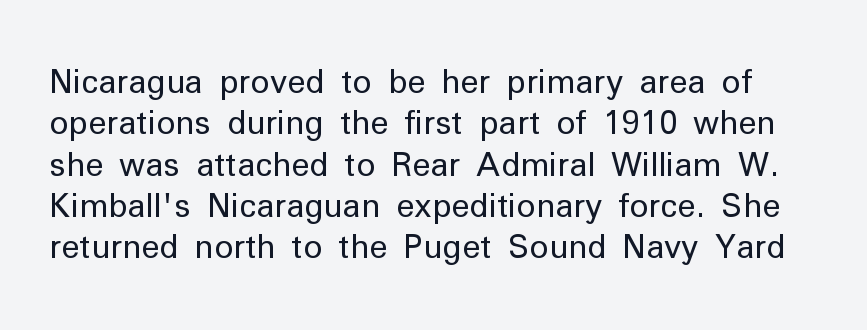
{"serif": "no", "italic": "no", "bold": "no", "weight": "regular", "width": "normal", "stroke_contrast": "low", "x_height": "medium", "monospaced": "no", "underline": "no", "line_spacing": "normal", "line_spacing_ratio": 1.29, "letter_spacing": "normal", "letter_spacing_em": 0.0, "glyph_px": 32}
